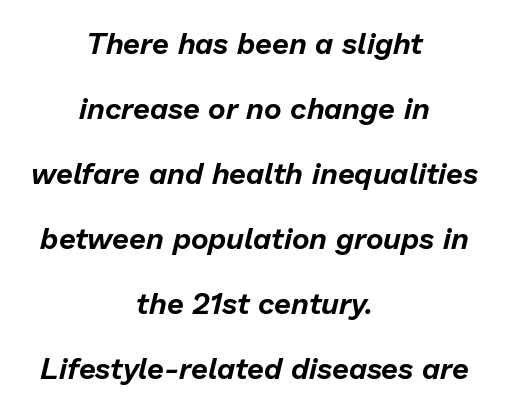
The image shows 30 px text type, italic (leaning right); set centered, loose line spacing (2.17x), normal letter spacing, not underlined; low stroke contrast and a medium x-height.
